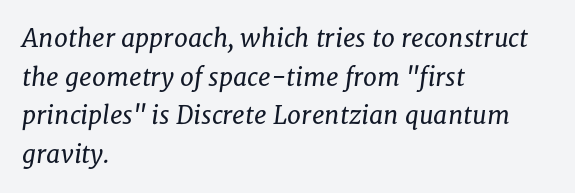
Q: Is the text bold? A: No.
Q: Is the text italic (slanted)? A: Yes, it leans right by about 8 degrees.
Q: Is the text underlined? A: No.
Q: How is the paragraph aligned? A: Left-aligned.
Q: Is the spacing between letters normal or unusually wide? A: Normal.
Q: Is the spacing between lines tight, normal or loose? A: Normal.
